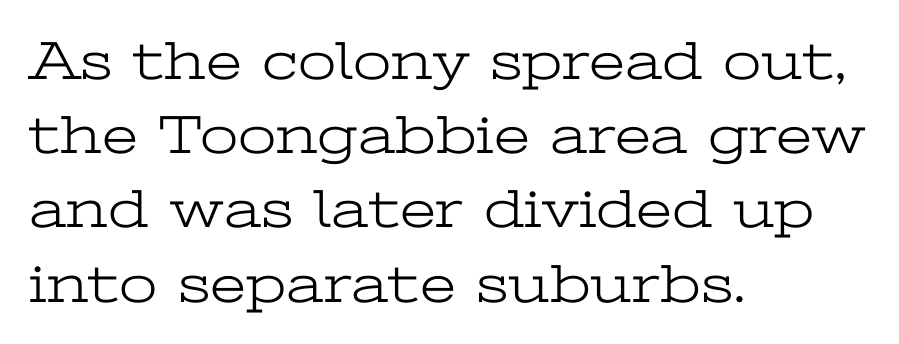
Q: Is the text bold? A: No.
Q: Is the text italic (slanted)? A: No, it is upright.
Q: Is the typeface a serif or a sans-serif typeface? A: Serif.
Q: Is the text underlined? A: No.
Q: How is the paragraph aligned? A: Left-aligned.
Q: Is the spacing between letters normal or unusually wide? A: Normal.
Q: Is the spacing between lines tight, normal or loose? A: Normal.
Q: Width (condensed, normal, or wide)? A: Wide.
Q: Stroke contrast? A: Low.
Q: x-height? A: Medium.
Q: Monospaced? A: No.
